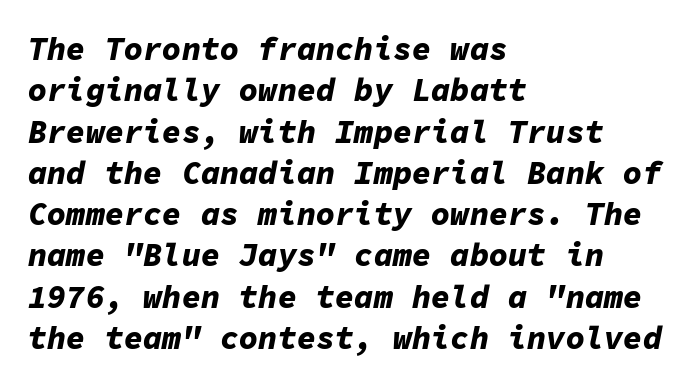
Q: Is the text bold? A: Yes.
Q: Is the text italic (slanted)? A: Yes, it leans right by about 11 degrees.
Q: Is the text underlined? A: No.
Q: How is the paragraph aligned? A: Left-aligned.
Q: Is the spacing between letters normal or unusually wide? A: Normal.
Q: Is the spacing between lines tight, normal or loose? A: Normal.
Q: Width (condensed, normal, or wide)? A: Normal.
Q: Stroke contrast? A: Low.
Q: x-height? A: Medium.
Q: Monospaced? A: Yes.
